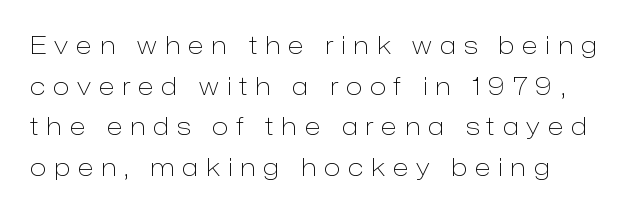
Any mark beneath the type? The region is blank. Posture: upright roman. Stroke thickness stays within the range of a standard reading face or lighter. Tracking value appears strongly positive — letters spread wide. Students, observe: this is what conventionally led text looks like. Left-aligned paragraph, ragged on the right.
